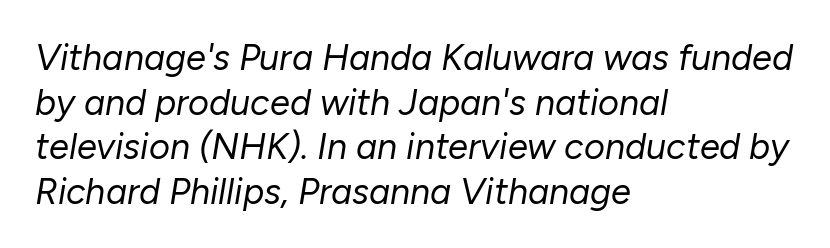
Q: Is the text bold? A: No.
Q: Is the text italic (slanted)? A: Yes, it leans right by about 10 degrees.
Q: Is the text underlined? A: No.
Q: How is the paragraph aligned? A: Left-aligned.
Q: Is the spacing between letters normal or unusually wide? A: Normal.
Q: Width (condensed, normal, or wide)? A: Normal.
Q: Stroke contrast? A: Low.
Q: x-height? A: Medium.
Q: Monospaced? A: No.
